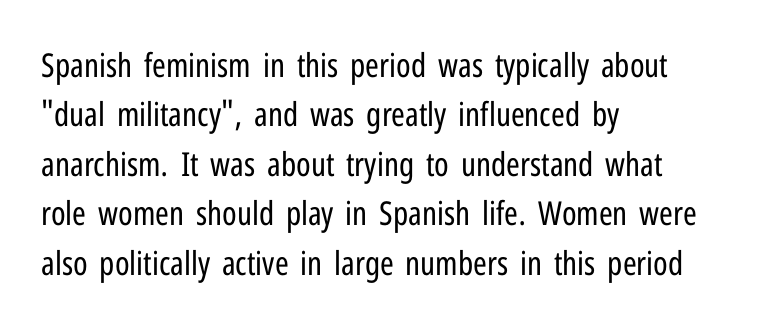
Q: Is the text bold? A: No.
Q: Is the text italic (slanted)? A: No, it is upright.
Q: Is the typeface a serif or a sans-serif typeface? A: Sans-serif.
Q: Is the text underlined? A: No.
Q: How is the paragraph aligned? A: Left-aligned.
Q: Is the spacing between letters normal or unusually wide? A: Normal.
Q: Is the spacing between lines tight, normal or loose? A: Normal.
Q: Width (condensed, normal, or wide)? A: Condensed.
Q: Stroke contrast? A: Low.
Q: x-height? A: Medium.
Q: Monospaced? A: No.
